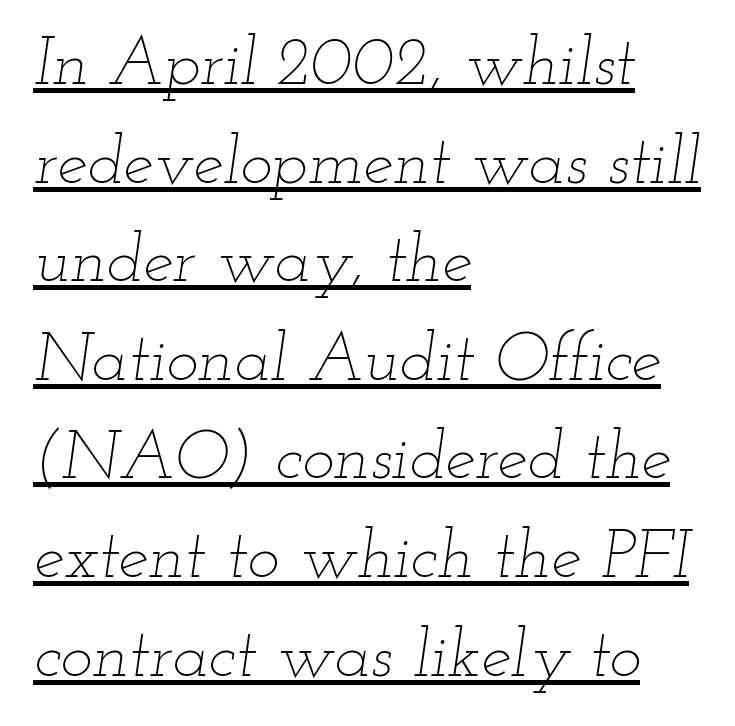
Ink coverage per letter is moderate at most. Slanted lettering throughout. The vertical gap from one line to the next is medium. The passage shown has conventional tracking throughout. Line beginnings align vertically; line endings do not. Underlined type.
